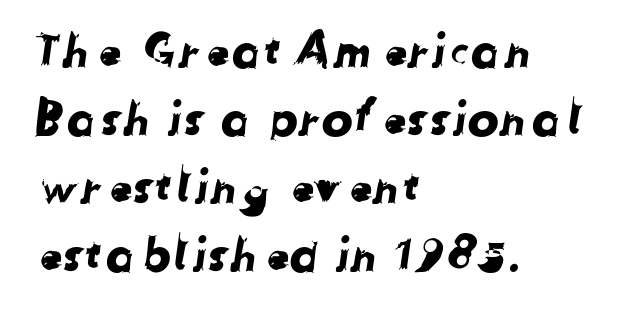
How would I describe the line gaps? Plain and ordinary. Nope, no serifs anywhere on these letters. Nobody drew a line under any word here. If you drew a ruler down the left edge, every line would touch it.
